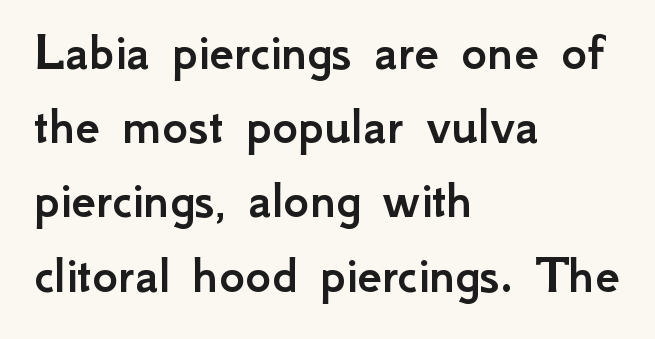
Q: Is the text italic (slanted)? A: No, it is upright.
Q: Is the typeface a serif or a sans-serif typeface? A: Sans-serif.
Q: Is the text underlined? A: No.
Q: How is the paragraph aligned? A: Left-aligned.
Q: Is the spacing between letters normal or unusually wide? A: Normal.
Q: Is the spacing between lines tight, normal or loose? A: Normal.
Q: Width (condensed, normal, or wide)? A: Normal.
Q: Stroke contrast? A: Low.
Q: x-height? A: Small.
Q: Monospaced? A: No.
